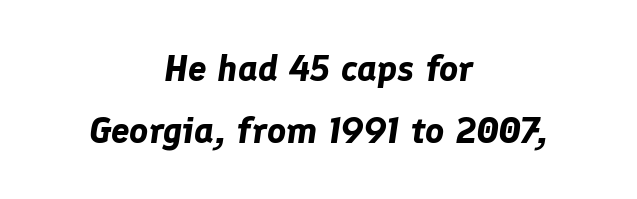
Its strokes are broad and dark, the hallmark of bold type. Unmarked baselines from the first word to the last. Looks like regular typesetting: each glyph gets only the width it needs. Students, observe: this is what conventionally led text looks like. Posture: slanted. No extra tracking has been applied to these lines.
